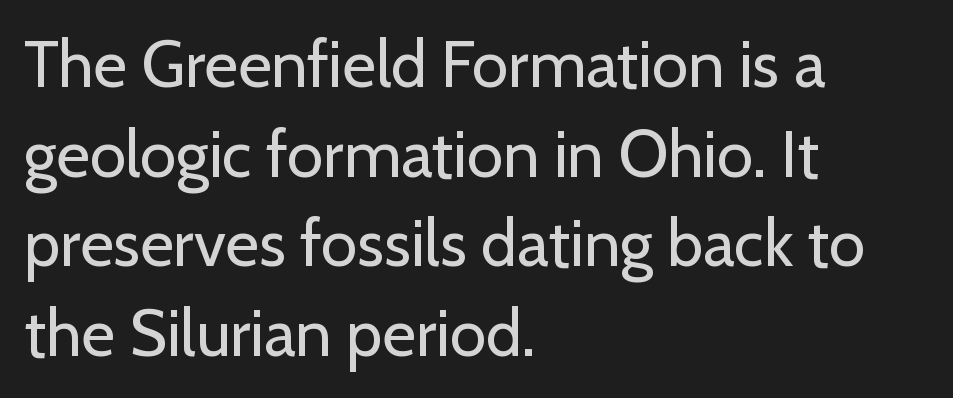
Q: Is the text bold? A: No.
Q: Is the text italic (slanted)? A: No, it is upright.
Q: Is the typeface a serif or a sans-serif typeface? A: Sans-serif.
Q: Is the text underlined? A: No.
Q: How is the paragraph aligned? A: Left-aligned.
Q: Is the spacing between letters normal or unusually wide? A: Normal.
Q: Is the spacing between lines tight, normal or loose? A: Normal.
Q: Width (condensed, normal, or wide)? A: Normal.
Q: Stroke contrast? A: Low.
Q: x-height? A: Medium.
Q: Monospaced? A: No.
